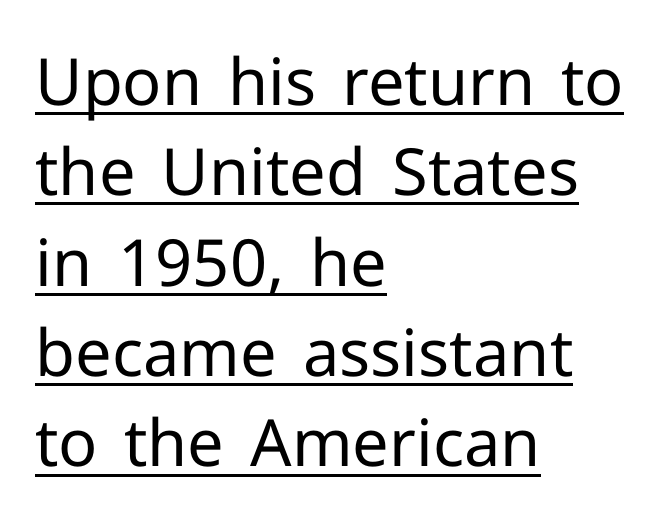
Honestly, the letter spacing is just normal — you wouldn't notice it. Do the letters lean? They stand straight. If you measured baseline to baseline, you'd find a middling distance. The rag falls on the right side of this text block. This reads as an unemphasized weight, regular at the heaviest.
